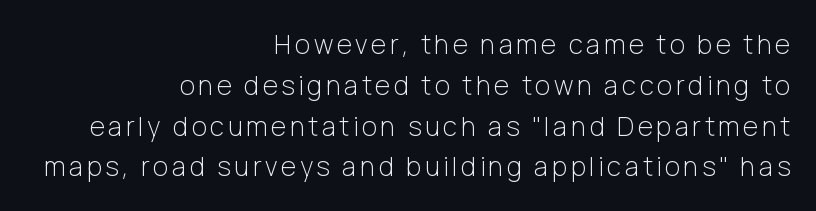
Q: Is the text bold? A: No.
Q: Is the text italic (slanted)? A: No, it is upright.
Q: Is the text underlined? A: No.
Q: How is the paragraph aligned? A: Right-aligned.
Q: Is the spacing between lines tight, normal or loose? A: Normal.
